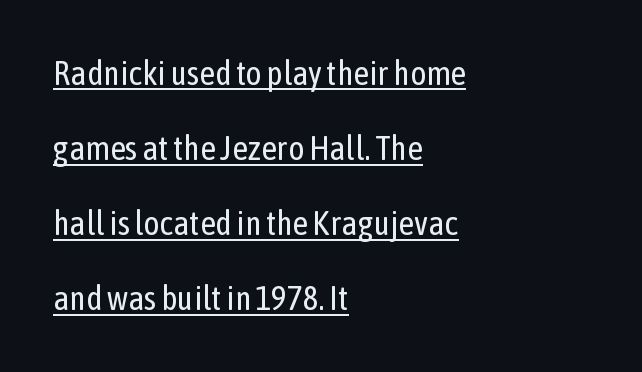
Q: Is the text bold? A: No.
Q: Is the text italic (slanted)? A: No, it is upright.
Q: Is the typeface a serif or a sans-serif typeface? A: Sans-serif.
Q: Is the text underlined? A: Yes.
Q: How is the paragraph aligned? A: Left-aligned.
Q: Is the spacing between letters normal or unusually wide? A: Normal.
Q: Is the spacing between lines tight, normal or loose? A: Loose.
Q: Width (condensed, normal, or wide)? A: Condensed.
Q: Stroke contrast? A: Low.
Q: x-height? A: Medium.
Q: Monospaced? A: No.
